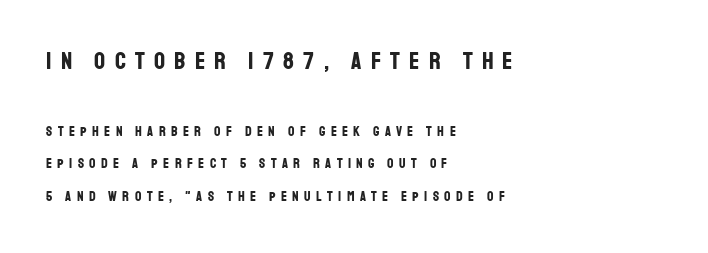
The image shows 24 px bold type, upright; set left-aligned, loose line spacing (2.35x), unusually wide letter spacing (+0.39 em), not underlined; the first (top) block is 1.71x larger.
